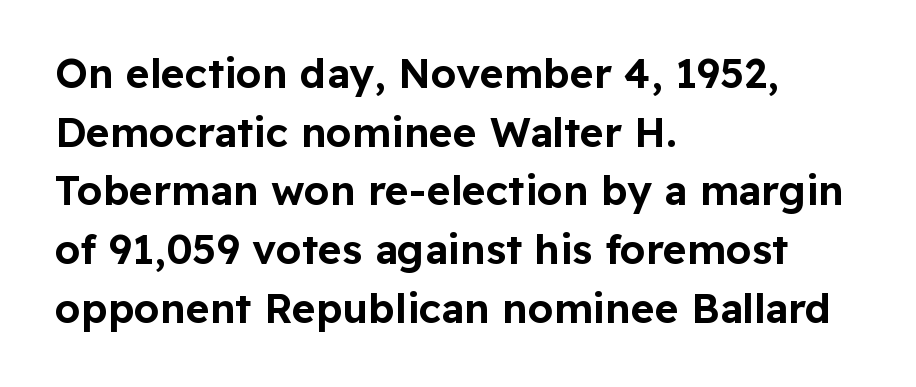
The string is rendered with underlining switched off. This is the regular roman posture of the typeface. The designer went with a sans here, leaving each stem footless. Letter spacing: default. A classic flush-left, rag-right setting is used for this passage. The passage shown stacks its lines at a standard gap.
